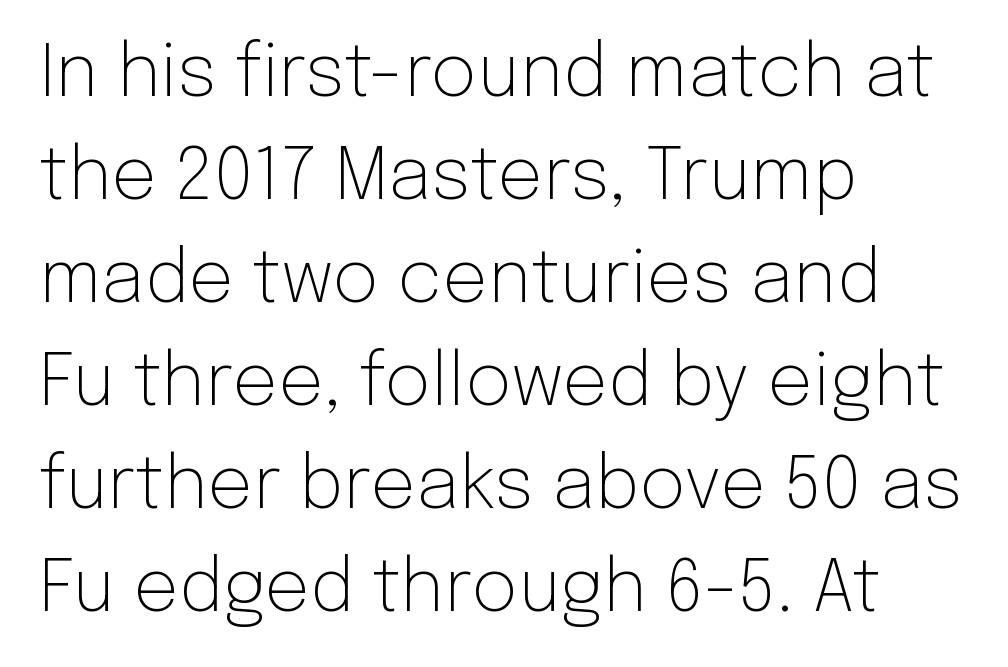
Q: Is the text bold? A: No.
Q: Is the text italic (slanted)? A: No, it is upright.
Q: Is the typeface a serif or a sans-serif typeface? A: Sans-serif.
Q: Is the text underlined? A: No.
Q: How is the paragraph aligned? A: Left-aligned.
Q: Is the spacing between letters normal or unusually wide? A: Normal.
Q: Is the spacing between lines tight, normal or loose? A: Normal.
Q: Width (condensed, normal, or wide)? A: Normal.
Q: Stroke contrast? A: Low.
Q: x-height? A: Medium.
Q: Monospaced? A: No.
